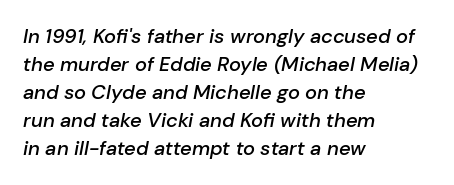
{"italic": "yes", "lean": "right", "slant_degrees": 10, "bold": "semi", "underline": "no", "align": "left", "line_spacing": "normal", "line_spacing_ratio": 1.4, "letter_spacing": "normal", "letter_spacing_em": 0.0, "glyph_px": 20}
